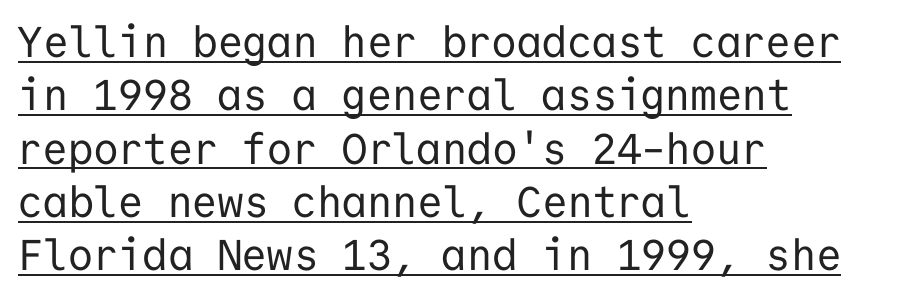
Q: Is the text bold? A: No.
Q: Is the text italic (slanted)? A: No, it is upright.
Q: Is the typeface a serif or a sans-serif typeface? A: Sans-serif.
Q: Is the text underlined? A: Yes.
Q: How is the paragraph aligned? A: Left-aligned.
Q: Is the spacing between letters normal or unusually wide? A: Normal.
Q: Width (condensed, normal, or wide)? A: Normal.
Q: Stroke contrast? A: Low.
Q: x-height? A: Medium.
Q: Monospaced? A: Yes.
